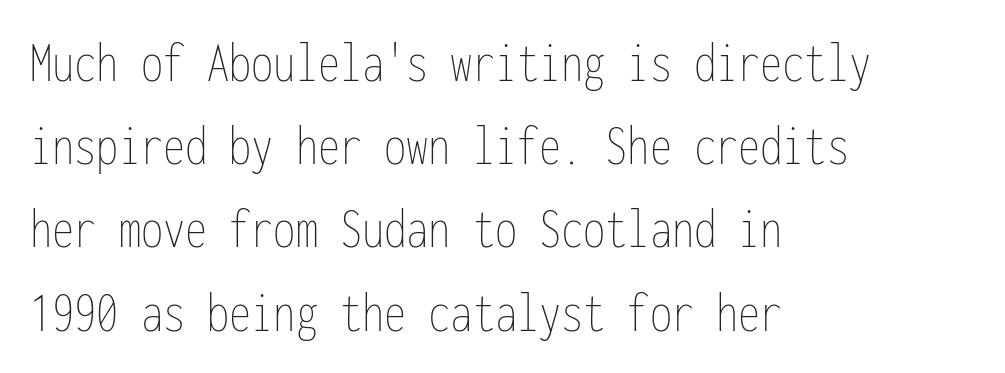
The image shows 59 px thin, condensed type, upright, monospaced; set left-aligned, normal line spacing (1.41x), normal letter spacing, not underlined; low stroke contrast and a medium x-height.
